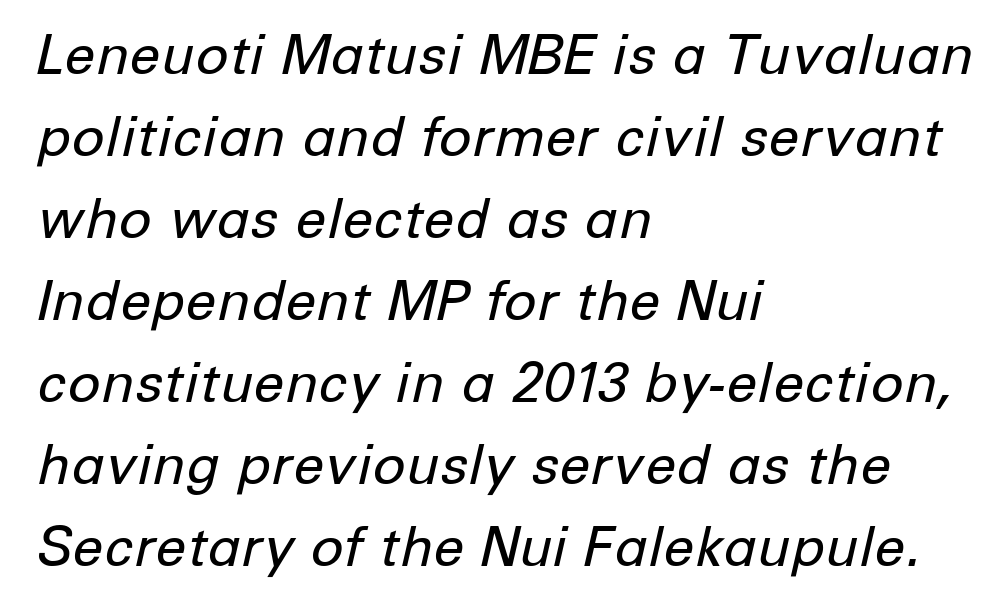
The image shows 55 px regular-weight type, italic (leaning right); set left-aligned, normal line spacing (1.49x), normal letter spacing, not underlined; low stroke contrast and a medium x-height.
